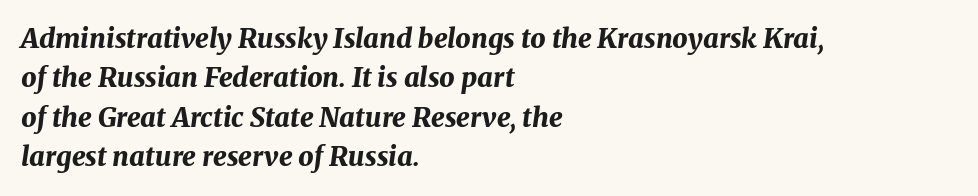
The image shows 27 px bold type, italic (leaning right); set left-aligned, normal line spacing (1.46x), normal letter spacing, not underlined.
